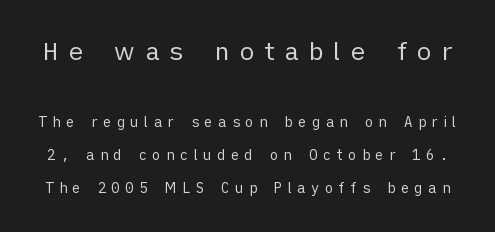
Q: Is the text bold? A: No.
Q: Is the text italic (slanted)? A: No, it is upright.
Q: Is the text underlined? A: No.
Q: Is the spacing between letters normal or unusually wide? A: Unusually wide.
Q: Is the spacing between lines tight, normal or loose? A: Loose.
Q: Which block of text is set in a larger size, the first (top) or the second (bottom)? A: The first (top) one.
